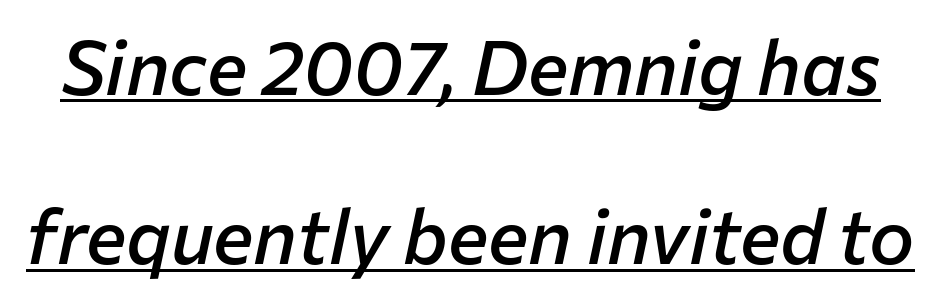
Q: Is the text bold? A: Semi-bold.
Q: Is the text italic (slanted)? A: Yes, it leans right by about 12 degrees.
Q: Is the text underlined? A: Yes.
Q: Is the spacing between letters normal or unusually wide? A: Normal.
Q: Is the spacing between lines tight, normal or loose? A: Loose.
Q: Width (condensed, normal, or wide)? A: Normal.
Q: Stroke contrast? A: Low.
Q: x-height? A: Medium.
Q: Monospaced? A: No.
